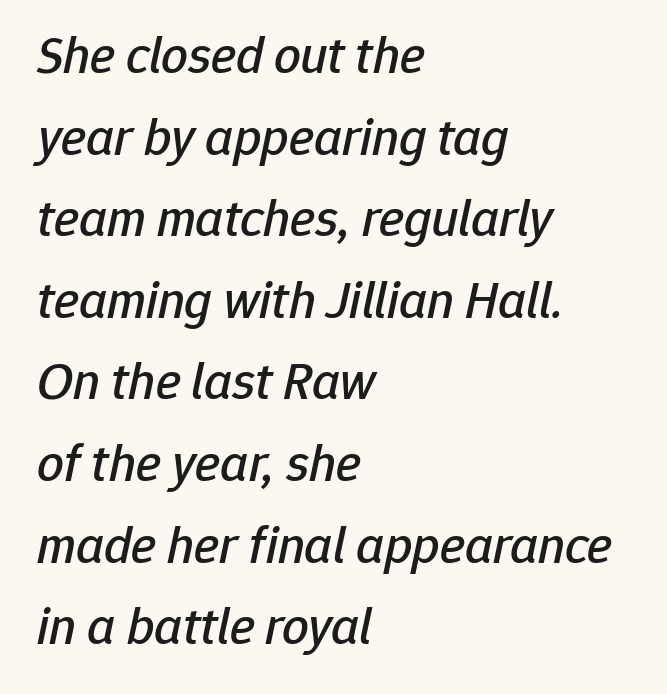
The image shows 53 px text type, italic (leaning right); set left-aligned, normal line spacing (1.54x), normal letter spacing, not underlined; low stroke contrast and a medium x-height.
